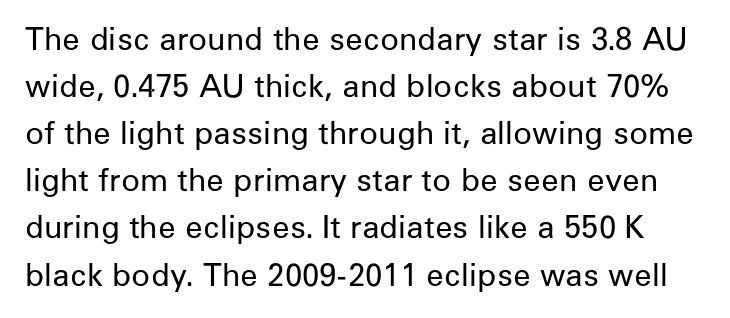
Q: Is the text bold? A: No.
Q: Is the text italic (slanted)? A: No, it is upright.
Q: Is the typeface a serif or a sans-serif typeface? A: Sans-serif.
Q: Is the text underlined? A: No.
Q: Is the spacing between letters normal or unusually wide? A: Normal.
Q: Is the spacing between lines tight, normal or loose? A: Normal.
Q: Width (condensed, normal, or wide)? A: Normal.
Q: Stroke contrast? A: Low.
Q: x-height? A: Medium.
Q: Monospaced? A: No.
